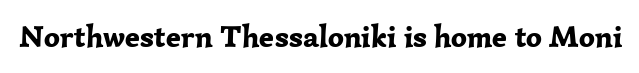
Q: Is the text bold? A: Yes.
Q: Is the text italic (slanted)? A: No, it is upright.
Q: Is the typeface a serif or a sans-serif typeface? A: Serif.
Q: Is the text underlined? A: No.
Q: Is the spacing between letters normal or unusually wide? A: Normal.
Q: Width (condensed, normal, or wide)? A: Normal.
Q: Stroke contrast? A: Low.
Q: x-height? A: Medium.
Q: Monospaced? A: No.
